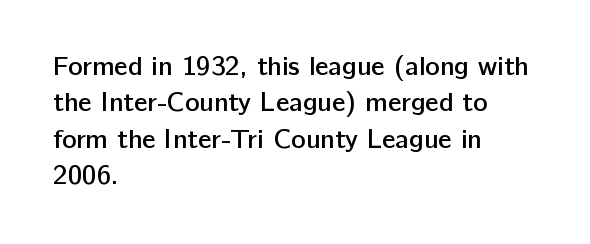
Heft: intermediate — a semibold. The block of text has a typical density, with ordinary space between rows. Descenders hang freely into open space. The rendering anchors every line to the left-hand side.
